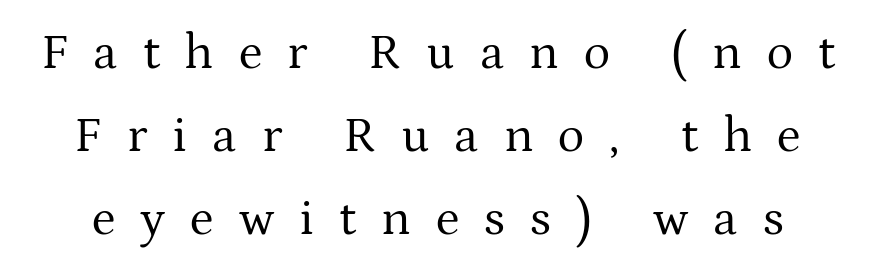
What kind of face is this? One with serifs. Italic: no, the glyphs are upright roman. Letters have the restrained weight of plain body copy at most. The lines sit at an ordinary, default distance from one another.
